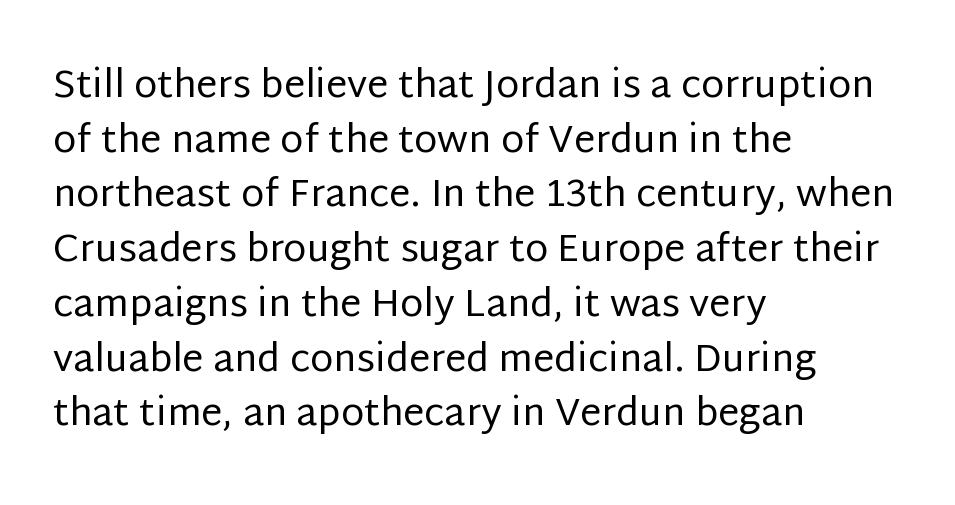
The letters advance in unequal steps, a hallmark of proportional type. The line texture is even and compact thanks to regular tracking. Is the block centered? No — it sits flush against the left margin. Serifs: no, the terminals of the letterforms are clean. Unbolded letterforms with no extra heft.
